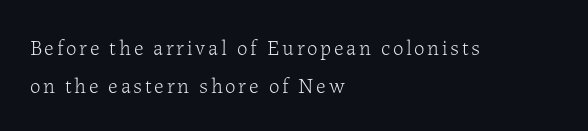
Just letters on the line, the space beneath them empty. Notice how the stems are strictly vertical — no italics here. Which margin do the lines hug? The left one — the right edge is uneven. No chunkiness to these letters — they're not bold.
